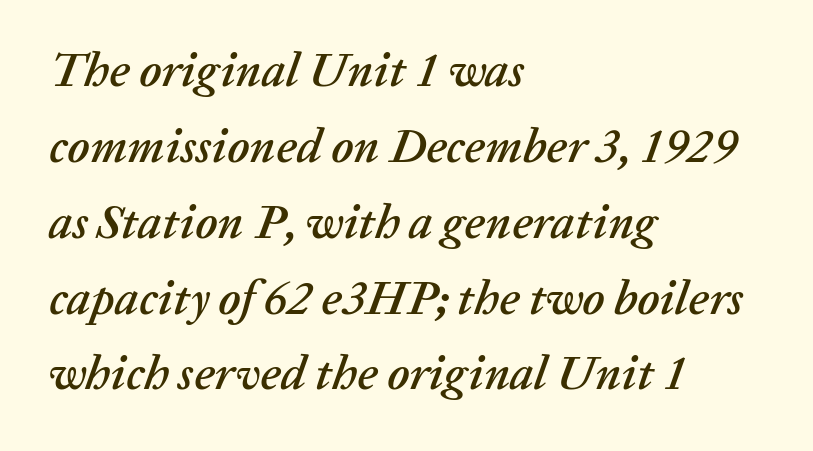
Descenders are the only things crossing below the line. Does the lettering tilt? It does — this is italic. Character widths vary here, with narrow letters taking less room than wide ones. Students, observe: this is what conventionally led text looks like. No extra tracking has been applied to these lines. The typesetter chose a ragged-right arrangement here.
